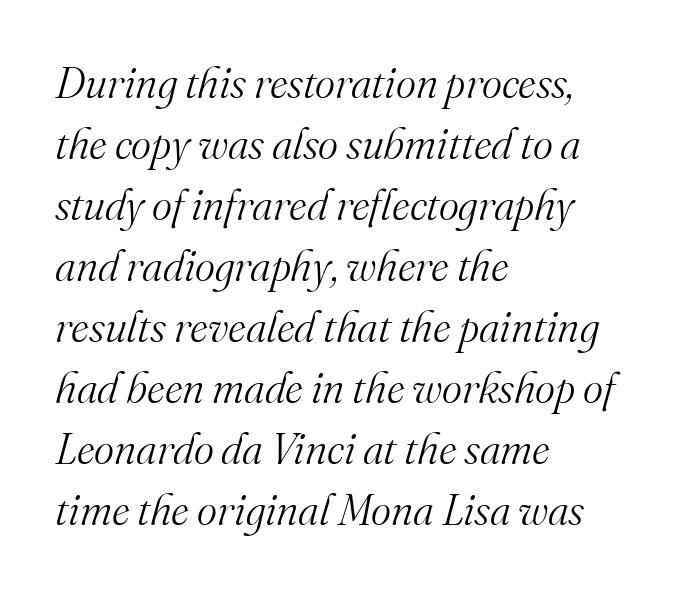
Q: Is the text bold? A: No.
Q: Is the text italic (slanted)? A: Yes, it leans right by about 16 degrees.
Q: Is the typeface a serif or a sans-serif typeface? A: Serif.
Q: Is the text underlined? A: No.
Q: How is the paragraph aligned? A: Left-aligned.
Q: Is the spacing between letters normal or unusually wide? A: Normal.
Q: Is the spacing between lines tight, normal or loose? A: Normal.
Q: Width (condensed, normal, or wide)? A: Normal.
Q: Stroke contrast? A: Medium.
Q: x-height? A: Small.
Q: Monospaced? A: No.
